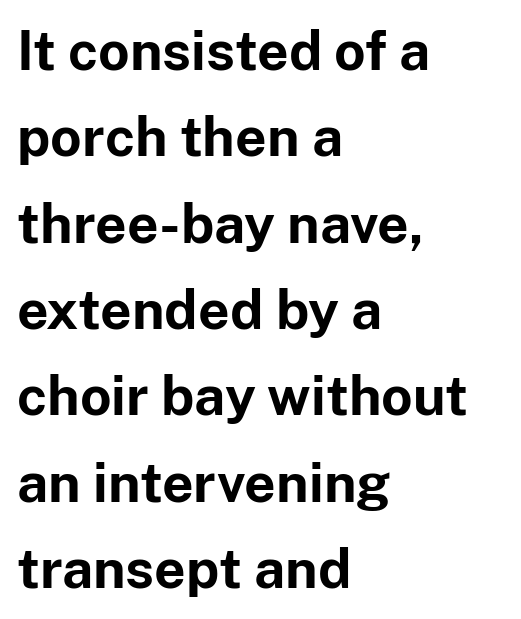
The image shows 55 px bold sans-serif type, upright; set left-aligned, normal line spacing (1.57x), normal letter spacing, not underlined; low stroke contrast and a medium x-height.
